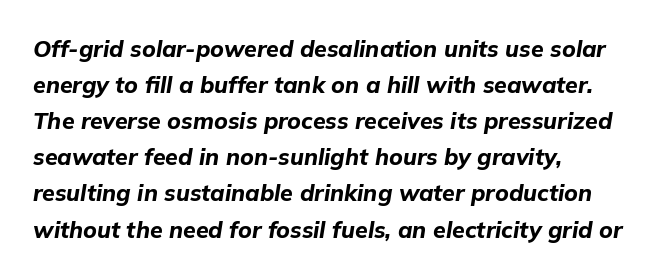
Q: Is the text bold? A: Yes.
Q: Is the text italic (slanted)? A: Yes, it leans right by about 9 degrees.
Q: Is the text underlined? A: No.
Q: How is the paragraph aligned? A: Left-aligned.
Q: Is the spacing between letters normal or unusually wide? A: Normal.
Q: Is the spacing between lines tight, normal or loose? A: Normal.
